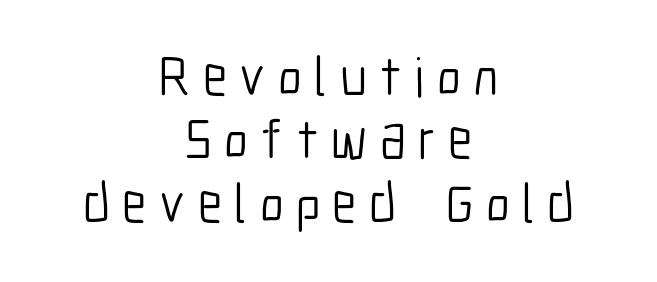
{"serif": "no", "italic": "no", "bold": "no", "weight": "light", "width": "condensed", "stroke_contrast": "low", "x_height": "medium", "monospaced": "no", "underline": "no", "align": "center", "line_spacing": "tight", "line_spacing_ratio": 1.13, "letter_spacing": "wide", "letter_spacing_em": 0.22, "glyph_px": 56}
